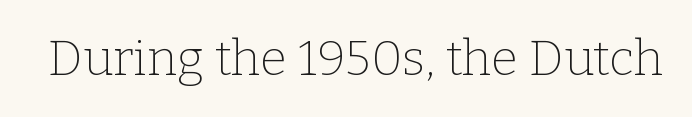
Any mark beneath the type? The region is blank. Ordinary non-slanted type is in use. The glyphs in this specimen are seriffed. The type is set solid horizontally, with unmodified tracking.
